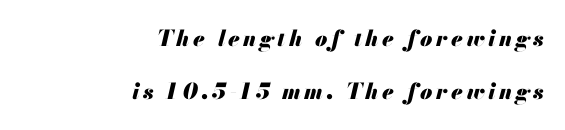
The image shows 22 px bold type, italic (leaning right); set right-aligned, loose line spacing (2.42x), not underlined.
